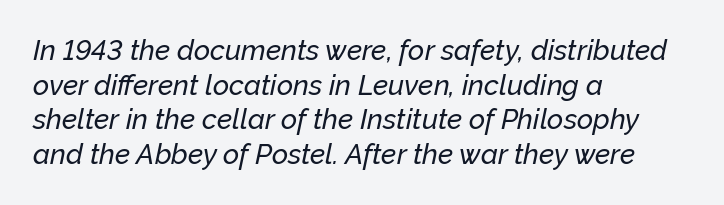
{"italic": "yes", "lean": "right", "slant_degrees": 12, "width": "normal", "stroke_contrast": "low", "x_height": "medium", "monospaced": "no", "underline": "no", "align": "left", "line_spacing_ratio": 1.24, "letter_spacing": "normal", "letter_spacing_em": 0.0, "glyph_px": 28}
